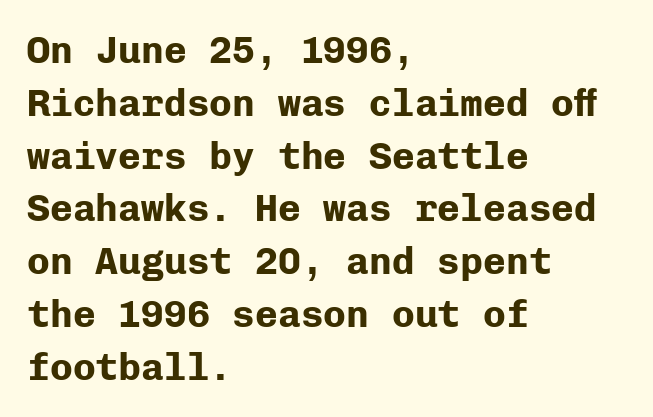
The image shows 38 px bold sans-serif type, upright, monospaced; set left-aligned, normal line spacing (1.39x), normal letter spacing, not underlined; low stroke contrast and a medium x-height.
